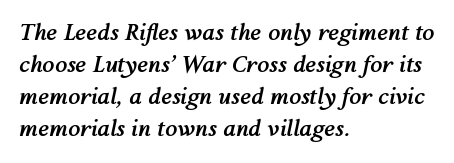
The image shows 22 px bold type, italic (leaning right); set left-aligned, normal line spacing (1.46x), normal letter spacing, not underlined.
